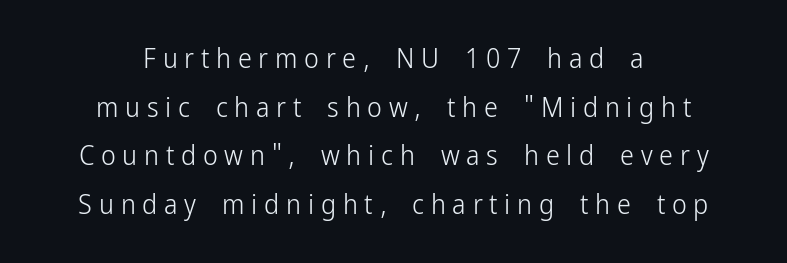
The letters advance in unequal steps, a hallmark of proportional type. These glyphs show unthickened strokes, regular width or finer. Students, note that the glyphs here are deliberately spaced far apart. Tall strokes in this sample are plumb rather than angled. The designer went with a sans here, leaving each stem footless.
